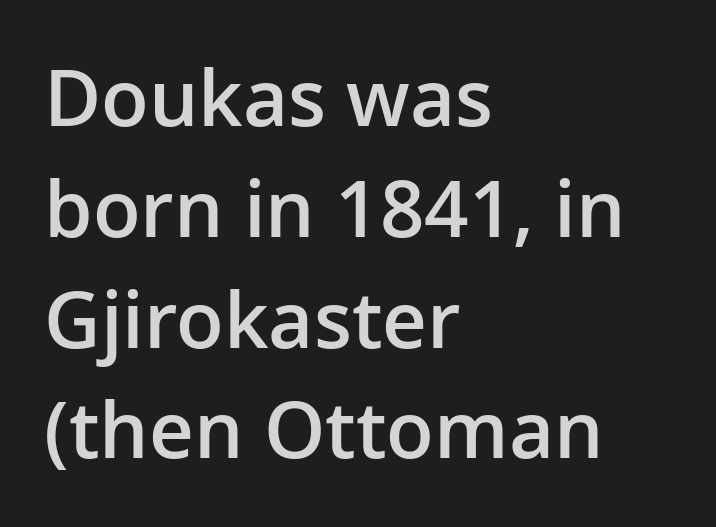
The image shows 78 px semibold sans-serif type, upright; set left-aligned, normal line spacing (1.42x), normal letter spacing, not underlined; low stroke contrast and a medium x-height.
